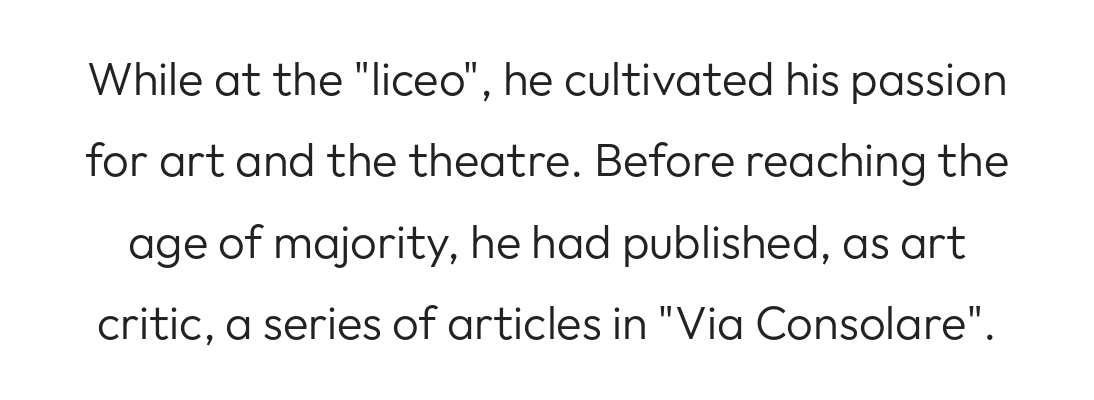
Q: Is the text bold? A: No.
Q: Is the text italic (slanted)? A: No, it is upright.
Q: Is the typeface a serif or a sans-serif typeface? A: Sans-serif.
Q: Is the text underlined? A: No.
Q: Is the spacing between letters normal or unusually wide? A: Normal.
Q: Width (condensed, normal, or wide)? A: Normal.
Q: Stroke contrast? A: Low.
Q: x-height? A: Medium.
Q: Monospaced? A: No.
